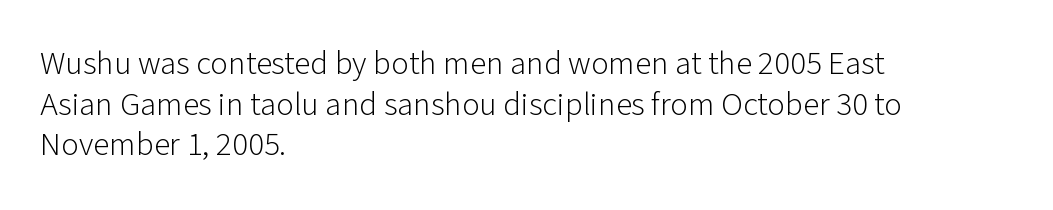
Q: Is the text bold? A: No.
Q: Is the text italic (slanted)? A: No, it is upright.
Q: Is the typeface a serif or a sans-serif typeface? A: Sans-serif.
Q: Is the text underlined? A: No.
Q: How is the paragraph aligned? A: Left-aligned.
Q: Is the spacing between letters normal or unusually wide? A: Normal.
Q: Width (condensed, normal, or wide)? A: Normal.
Q: Stroke contrast? A: Low.
Q: x-height? A: Medium.
Q: Monospaced? A: No.
